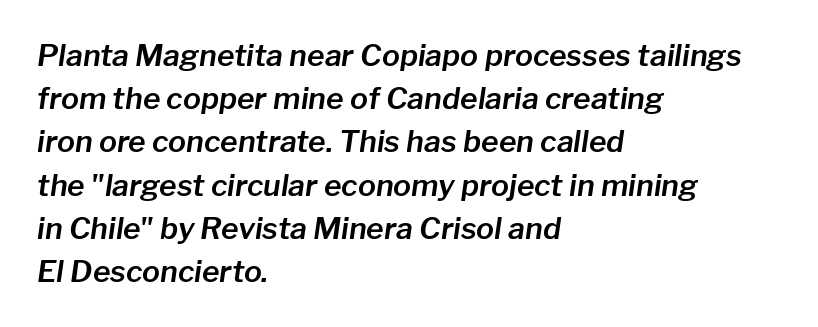
Q: Is the text italic (slanted)? A: Yes, it leans right by about 8 degrees.
Q: Is the text underlined? A: No.
Q: How is the paragraph aligned? A: Left-aligned.
Q: Is the spacing between letters normal or unusually wide? A: Normal.
Q: Is the spacing between lines tight, normal or loose? A: Normal.
Q: Width (condensed, normal, or wide)? A: Normal.
Q: Stroke contrast? A: Low.
Q: x-height? A: Medium.
Q: Monospaced? A: No.
